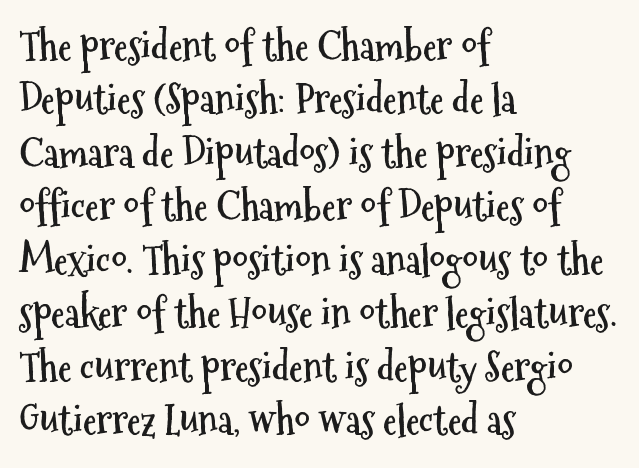
The letterforms sit shoulder to shoulder at normal distance. This rendering uses left alignment, leaving the right contour irregular. Heavy, bold letterforms. Check where the strokes stop: nothing finishes them off — pure sans. These lines were composed using upright roman letters. You could not count columns in this text — the font is proportionally spaced.
